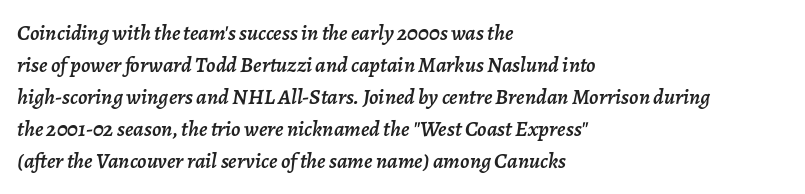
{"italic": "yes", "lean": "right", "slant_degrees": 7, "underline": "no", "align": "left", "line_spacing": "normal", "line_spacing_ratio": 1.46, "letter_spacing": "normal", "letter_spacing_em": 0.0, "glyph_px": 22}
